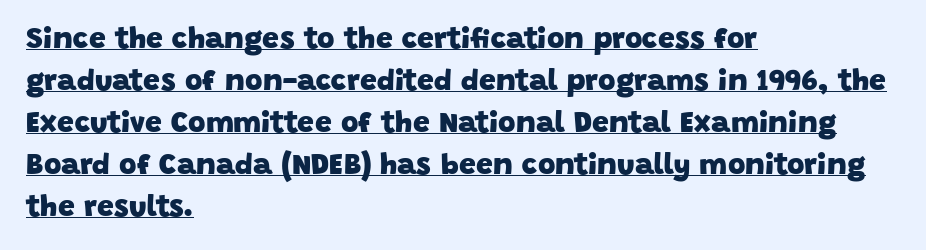
Q: Is the text bold? A: Yes.
Q: Is the typeface a serif or a sans-serif typeface? A: Sans-serif.
Q: Is the text underlined? A: Yes.
Q: How is the paragraph aligned? A: Left-aligned.
Q: Is the spacing between letters normal or unusually wide? A: Normal.
Q: Is the spacing between lines tight, normal or loose? A: Normal.
Q: Width (condensed, normal, or wide)? A: Normal.
Q: Stroke contrast? A: Low.
Q: x-height? A: Large.
Q: Monospaced? A: No.
